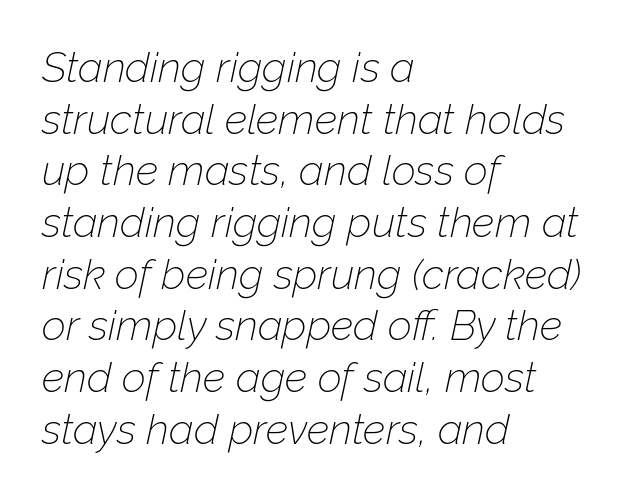
Q: Is the text bold? A: No.
Q: Is the text italic (slanted)? A: Yes, it leans right by about 12 degrees.
Q: Is the text underlined? A: No.
Q: How is the paragraph aligned? A: Left-aligned.
Q: Is the spacing between letters normal or unusually wide? A: Normal.
Q: Width (condensed, normal, or wide)? A: Normal.
Q: Stroke contrast? A: Low.
Q: x-height? A: Medium.
Q: Monospaced? A: No.
